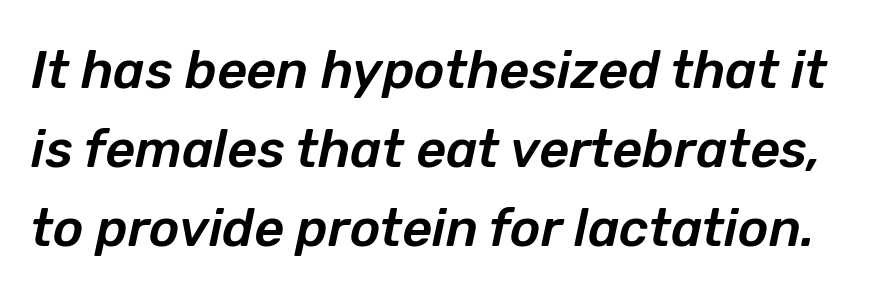
Q: Is the text italic (slanted)? A: Yes, it leans right by about 12 degrees.
Q: Is the text underlined? A: No.
Q: Is the spacing between letters normal or unusually wide? A: Normal.
Q: Is the spacing between lines tight, normal or loose? A: Normal.
Q: Width (condensed, normal, or wide)? A: Normal.
Q: Stroke contrast? A: Low.
Q: x-height? A: Medium.
Q: Monospaced? A: No.
